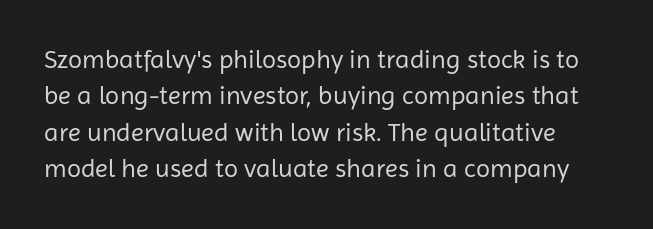
Q: Is the text bold? A: No.
Q: Is the text italic (slanted)? A: No, it is upright.
Q: Is the text underlined? A: No.
Q: Is the spacing between letters normal or unusually wide? A: Normal.
Q: Is the spacing between lines tight, normal or loose? A: Normal.
